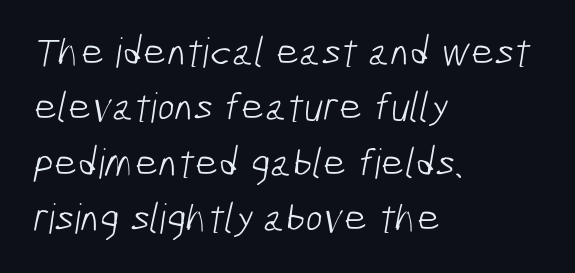
{"serif": "no", "bold": "no", "weight": "light", "width": "condensed", "stroke_contrast": "low", "x_height": "medium", "monospaced": "no", "underline": "no", "align": "left", "line_spacing": "normal", "line_spacing_ratio": 1.35, "letter_spacing": "normal", "letter_spacing_em": 0.0, "glyph_px": 41}
